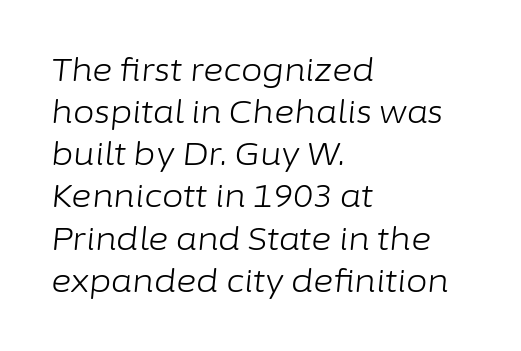
Q: Is the text bold? A: No.
Q: Is the text italic (slanted)? A: Yes, it leans right by about 6 degrees.
Q: Is the text underlined? A: No.
Q: How is the paragraph aligned? A: Left-aligned.
Q: Is the spacing between letters normal or unusually wide? A: Normal.
Q: Is the spacing between lines tight, normal or loose? A: Normal.
Q: Width (condensed, normal, or wide)? A: Normal.
Q: Stroke contrast? A: Low.
Q: x-height? A: Medium.
Q: Monospaced? A: No.
